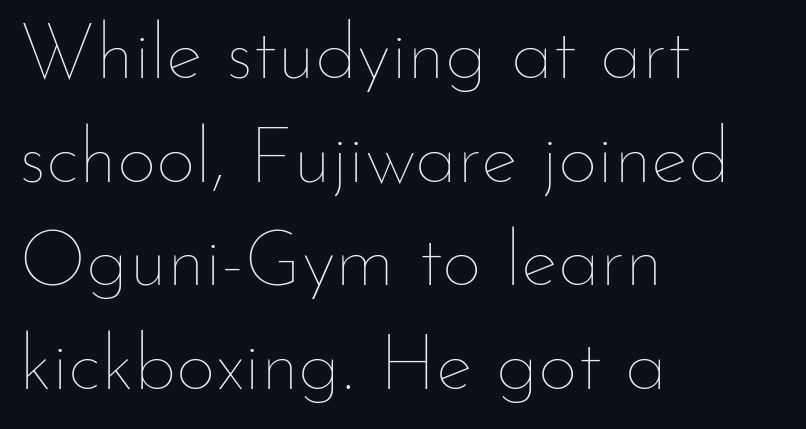
{"italic": "no", "bold": "no", "weight": "thin", "width": "normal", "stroke_contrast": "low", "x_height": "small", "monospaced": "no", "underline": "no", "align": "left", "line_spacing": "normal", "line_spacing_ratio": 1.33, "letter_spacing": "normal", "letter_spacing_em": 0.0, "glyph_px": 78}
